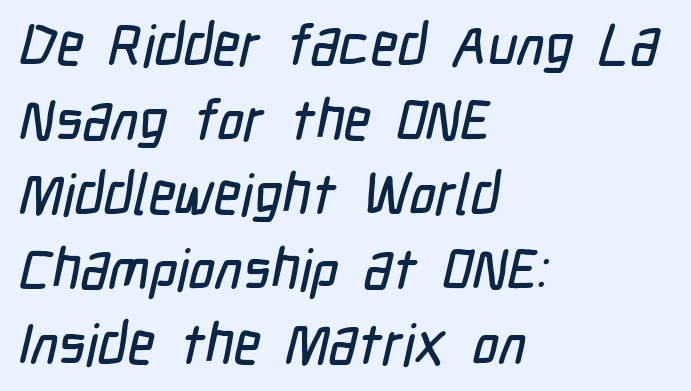
{"serif": "no", "width": "condensed", "stroke_contrast": "low", "x_height": "medium", "monospaced": "no", "underline": "no", "align": "left", "line_spacing": "normal", "line_spacing_ratio": 1.31, "letter_spacing": "normal", "letter_spacing_em": 0.0, "glyph_px": 57}
